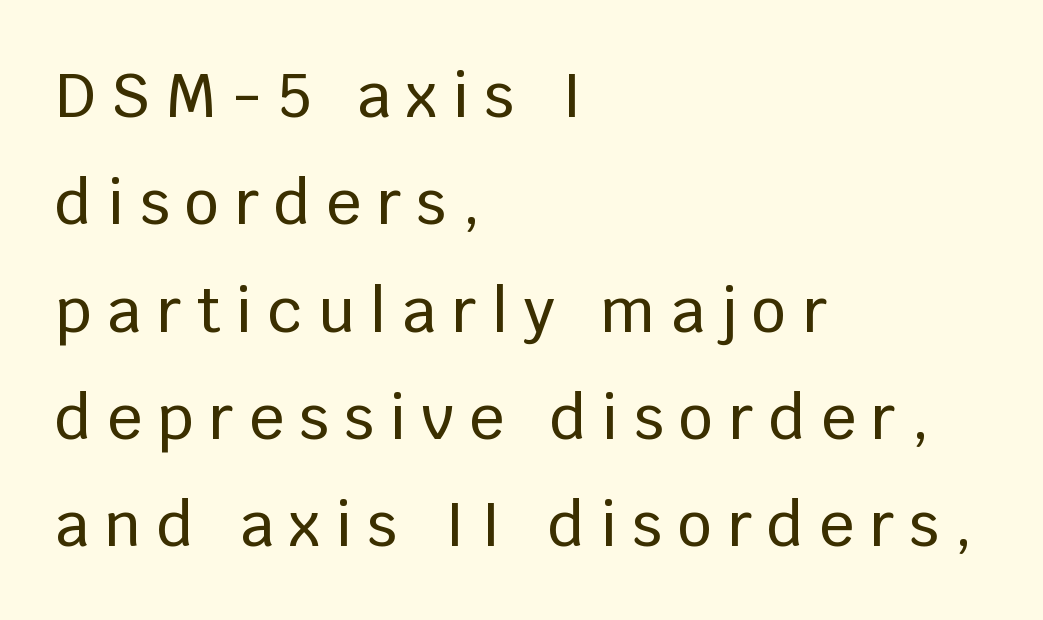
Q: Is the text italic (slanted)? A: No, it is upright.
Q: Is the typeface a serif or a sans-serif typeface? A: Sans-serif.
Q: Is the text underlined? A: No.
Q: How is the paragraph aligned? A: Left-aligned.
Q: Is the spacing between letters normal or unusually wide? A: Unusually wide.
Q: Width (condensed, normal, or wide)? A: Normal.
Q: Stroke contrast? A: Low.
Q: x-height? A: Large.
Q: Monospaced? A: No.
